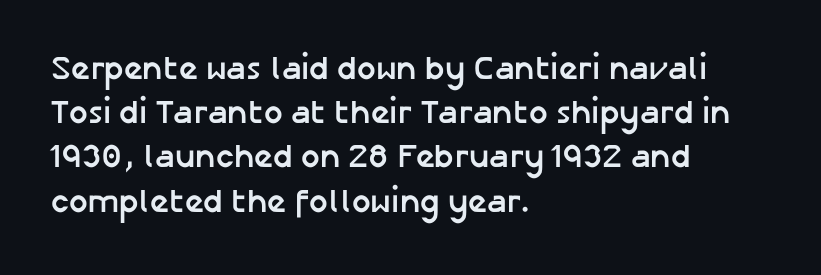
{"serif": "no", "italic": "no", "bold": "yes", "weight": "semibold", "width": "normal", "stroke_contrast": "low", "x_height": "medium", "monospaced": "no", "underline": "no", "align": "left", "line_spacing": "normal", "line_spacing_ratio": 1.34, "letter_spacing": "normal", "letter_spacing_em": 0.0, "glyph_px": 33}
